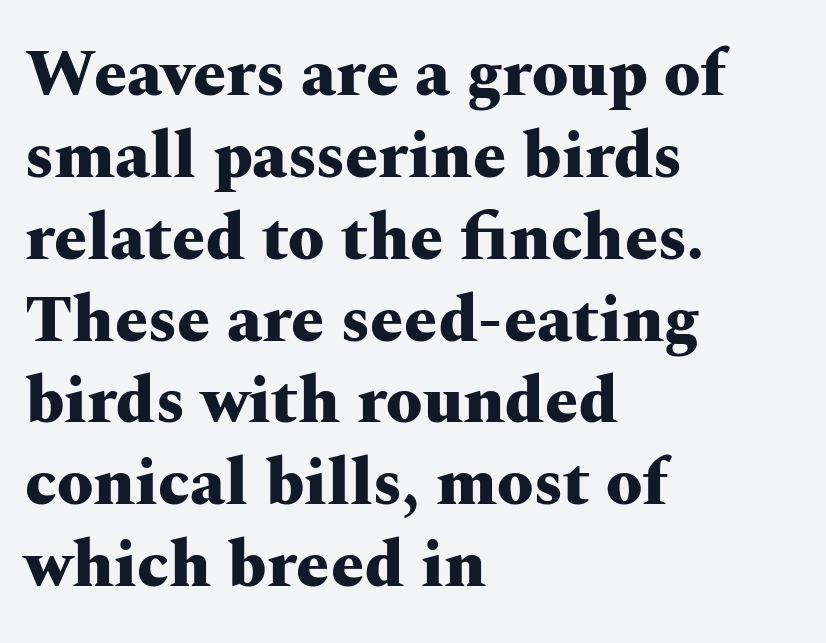
Q: Is the text bold? A: Yes.
Q: Is the text italic (slanted)? A: No, it is upright.
Q: Is the typeface a serif or a sans-serif typeface? A: Serif.
Q: Is the text underlined? A: No.
Q: How is the paragraph aligned? A: Left-aligned.
Q: Is the spacing between letters normal or unusually wide? A: Normal.
Q: Width (condensed, normal, or wide)? A: Wide.
Q: Stroke contrast? A: Medium.
Q: x-height? A: Medium.
Q: Monospaced? A: No.
